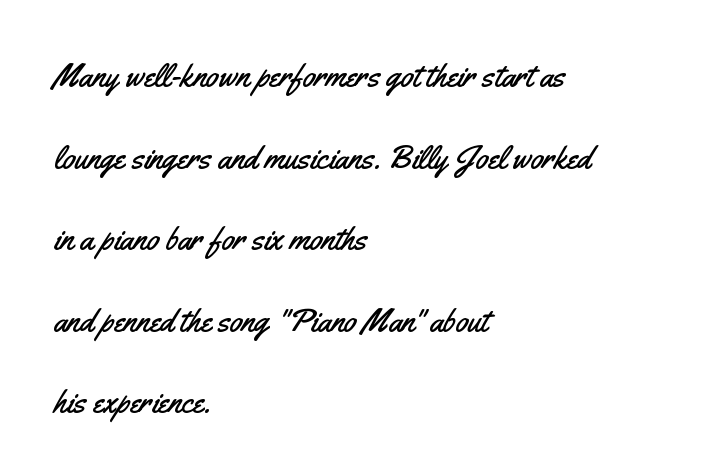
Q: Is the text italic (slanted)? A: Yes.
Q: Is the typeface a serif or a sans-serif typeface? A: Sans-serif.
Q: Is the text underlined? A: No.
Q: How is the paragraph aligned? A: Left-aligned.
Q: Is the spacing between letters normal or unusually wide? A: Normal.
Q: Is the spacing between lines tight, normal or loose? A: Loose.
Q: Width (condensed, normal, or wide)? A: Condensed.
Q: Stroke contrast? A: Medium.
Q: x-height? A: Small.
Q: Monospaced? A: No.
